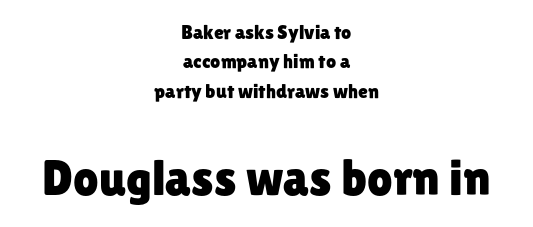
Q: Is the text italic (slanted)? A: No, it is upright.
Q: Is the typeface a serif or a sans-serif typeface? A: Sans-serif.
Q: Is the text underlined? A: No.
Q: How is the paragraph aligned? A: Centered.
Q: Is the spacing between letters normal or unusually wide? A: Normal.
Q: Is the spacing between lines tight, normal or loose? A: Normal.
Q: Which block of text is set in a larger size, the first (top) or the second (bottom)? A: The second (bottom) one.
Q: Width (condensed, normal, or wide)? A: Normal.
Q: Stroke contrast? A: Low.
Q: x-height? A: Medium.
Q: Monospaced? A: No.
